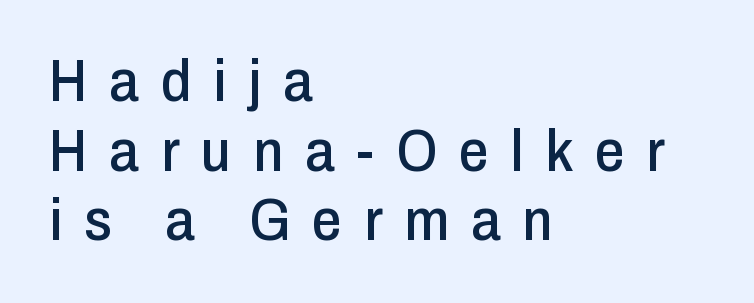
The image shows 59 px condensed sans-serif type, upright; set left-aligned, line spacing 1.18x, unusually wide letter spacing (+0.37 em), not underlined; low stroke contrast and a medium x-height.
